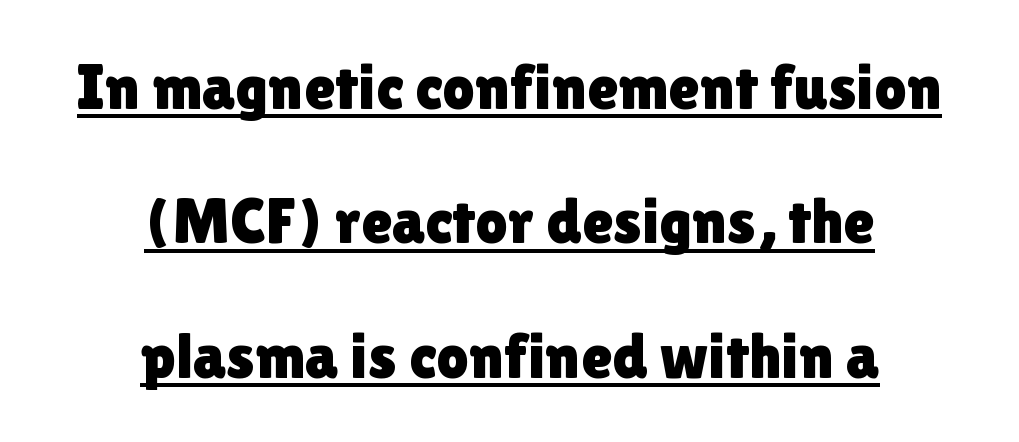
Q: Is the text italic (slanted)? A: No, it is upright.
Q: Is the typeface a serif or a sans-serif typeface? A: Sans-serif.
Q: Is the text underlined? A: Yes.
Q: How is the paragraph aligned? A: Centered.
Q: Is the spacing between letters normal or unusually wide? A: Normal.
Q: Is the spacing between lines tight, normal or loose? A: Loose.
Q: Width (condensed, normal, or wide)? A: Normal.
Q: x-height? A: Medium.
Q: Monospaced? A: No.
